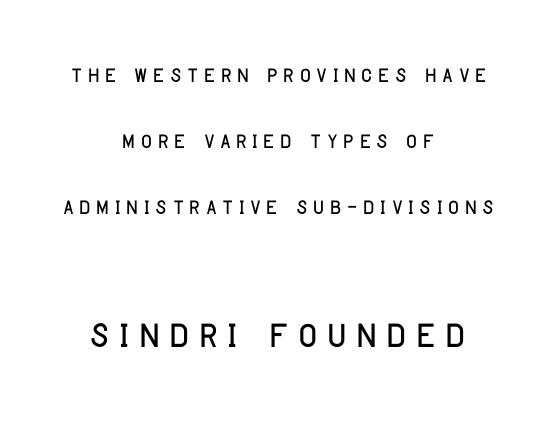
{"serif": "no", "italic": "no", "width": "condensed", "stroke_contrast": "low", "x_height": "large", "monospaced": "no", "underline": "no", "align": "center", "line_spacing": "loose", "line_spacing_ratio": 2.2, "larger_block": "second", "size_ratio": 1.73, "glyph_px": 52}
